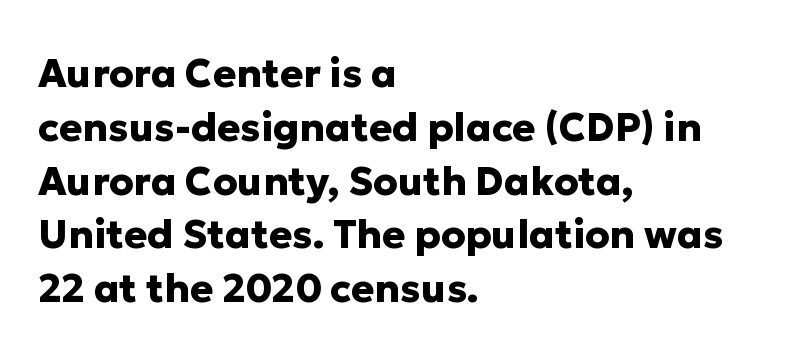
{"serif": "no", "italic": "no", "bold": "yes", "weight": "heavy", "width": "normal", "stroke_contrast": "low", "x_height": "medium", "monospaced": "no", "underline": "no", "align": "left", "line_spacing": "normal", "line_spacing_ratio": 1.38, "letter_spacing": "normal", "letter_spacing_em": 0.0, "glyph_px": 39}
